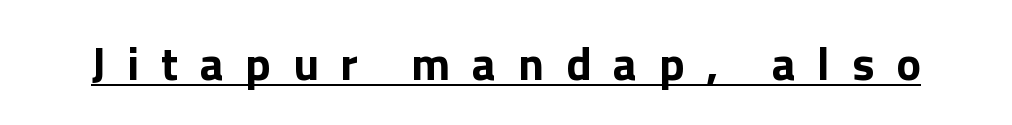
{"serif": "no", "italic": "no", "bold": "yes", "weight": "bold", "width": "normal", "x_height": "medium", "monospaced": "no", "underline": "yes", "letter_spacing": "wide", "letter_spacing_em": 0.46, "glyph_px": 47}
